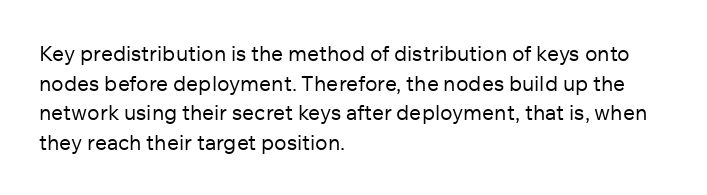
{"italic": "no", "bold": "no", "underline": "no", "align": "left", "line_spacing": "normal", "line_spacing_ratio": 1.41, "letter_spacing": "normal", "letter_spacing_em": 0.0, "glyph_px": 21}
